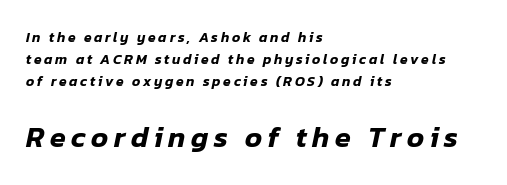
{"italic": "yes", "lean": "right", "slant_degrees": 12, "width": "normal", "stroke_contrast": "low", "x_height": "medium", "monospaced": "no", "underline": "no", "align": "left", "line_spacing": "normal", "line_spacing_ratio": 1.56, "larger_block": "second", "size_ratio": 2.07, "glyph_px": 29}
